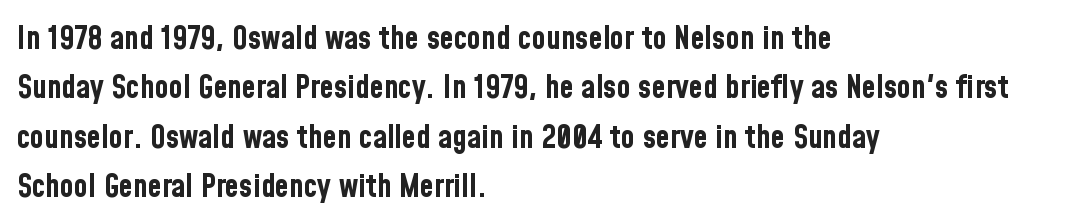
Lines of text with bare space underneath. Caption: standard tracking, unaltered. Compared with an ordinary text face, these strokes are far heavier — a full bold. Are there feet on the stems? There aren't — it's a sans.
